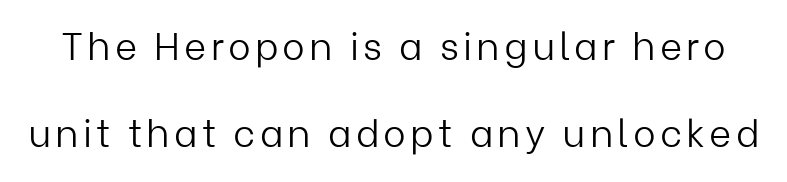
The image shows 38 px light sans-serif type, upright; set loose line spacing (2.3x), not underlined; low stroke contrast and a medium x-height.
